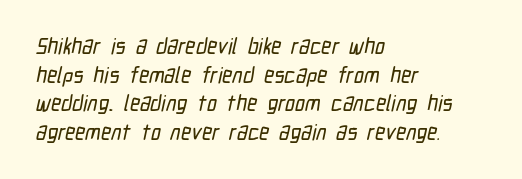
{"underline": "no", "align": "left", "line_spacing": "normal", "line_spacing_ratio": 1.3, "letter_spacing": "normal", "letter_spacing_em": 0.0, "glyph_px": 22}
